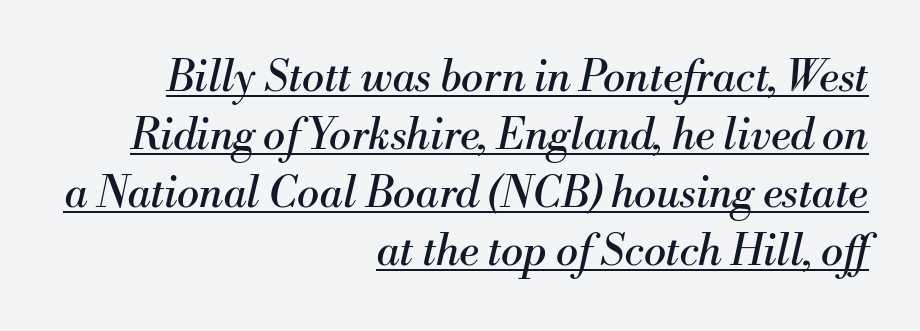
{"serif": "yes", "italic": "yes", "lean": "right", "slant_degrees": 13, "bold": "no", "weight": "regular", "width": "normal", "stroke_contrast": "medium", "x_height": "small", "monospaced": "no", "underline": "yes", "align": "right", "line_spacing": "normal", "line_spacing_ratio": 1.38, "letter_spacing": "normal", "letter_spacing_em": 0.0, "glyph_px": 42}
